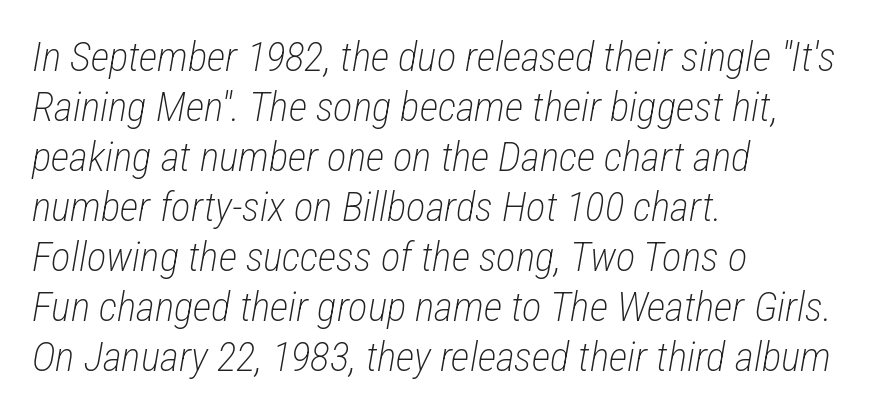
Horizontally, the lines are justified to the leading edge only. The letterforms sit at book weight or below. Proportional: the letters do not fall into vertical columns. Words float on clear page, feet unadorned.
